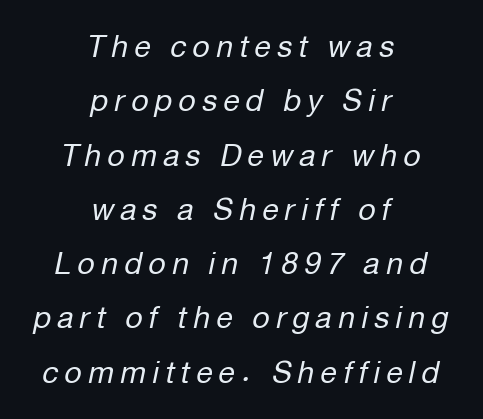
Q: Is the text bold? A: No.
Q: Is the text italic (slanted)? A: Yes, it leans right by about 12 degrees.
Q: Is the text underlined? A: No.
Q: How is the paragraph aligned? A: Centered.
Q: Is the spacing between letters normal or unusually wide? A: Unusually wide.
Q: Width (condensed, normal, or wide)? A: Normal.
Q: Stroke contrast? A: Low.
Q: x-height? A: Medium.
Q: Monospaced? A: No.
